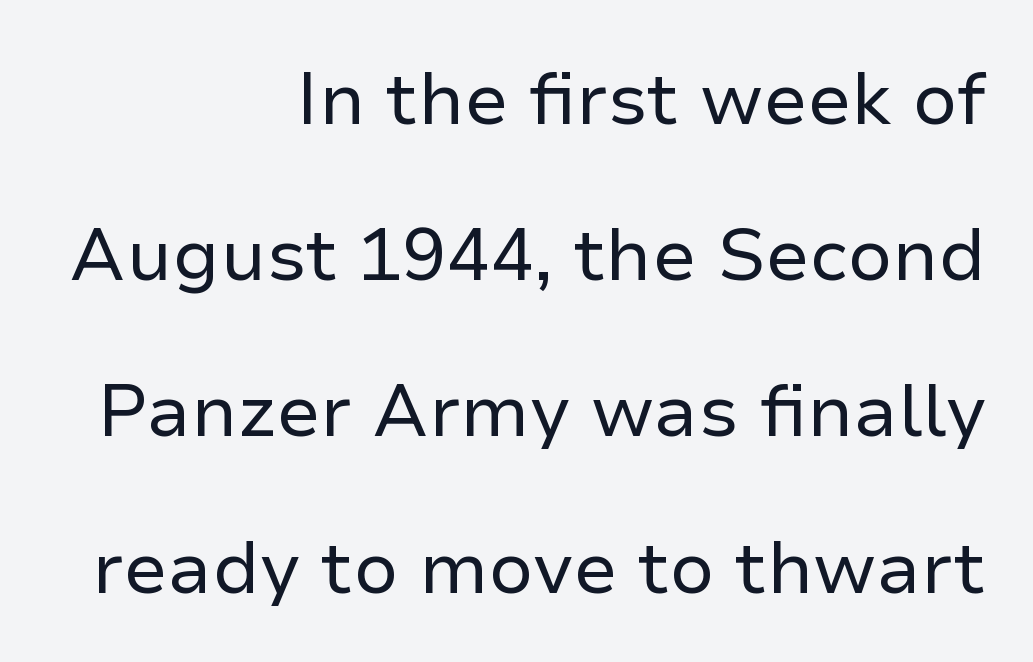
The image shows 73 px regular-weight sans-serif type, upright; set right-aligned, loose line spacing (2.14x), normal letter spacing, not underlined; low stroke contrast and a medium x-height.
